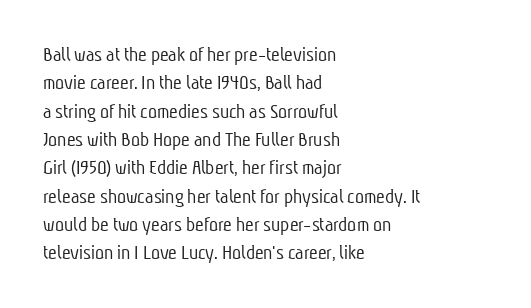
Q: Is the text bold? A: No.
Q: Is the text underlined? A: No.
Q: How is the paragraph aligned? A: Left-aligned.
Q: Is the spacing between letters normal or unusually wide? A: Normal.
Q: Is the spacing between lines tight, normal or loose? A: Normal.
